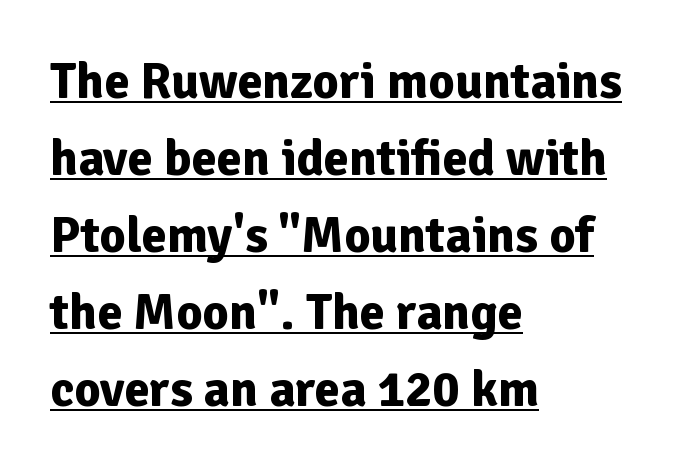
Q: Is the text bold? A: Yes.
Q: Is the text italic (slanted)? A: No, it is upright.
Q: Is the typeface a serif or a sans-serif typeface? A: Sans-serif.
Q: Is the text underlined? A: Yes.
Q: How is the paragraph aligned? A: Left-aligned.
Q: Is the spacing between letters normal or unusually wide? A: Normal.
Q: Is the spacing between lines tight, normal or loose? A: Normal.
Q: Width (condensed, normal, or wide)? A: Normal.
Q: Stroke contrast? A: Low.
Q: x-height? A: Medium.
Q: Monospaced? A: No.
